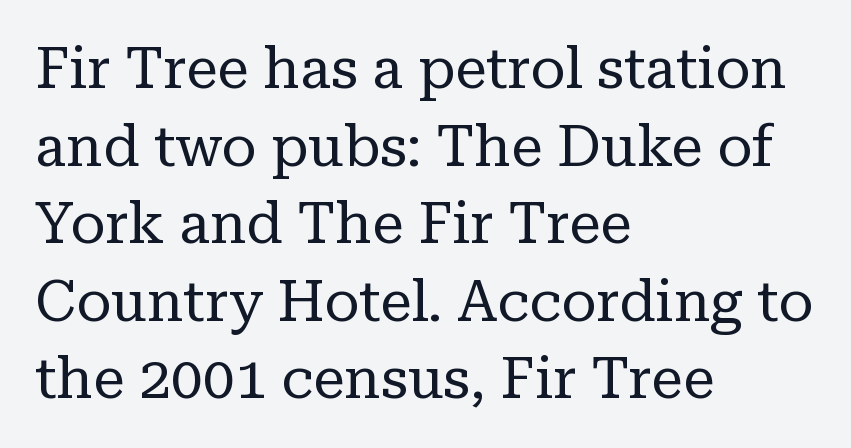
Q: Is the text bold? A: No.
Q: Is the text italic (slanted)? A: No, it is upright.
Q: Is the typeface a serif or a sans-serif typeface? A: Serif.
Q: Is the text underlined? A: No.
Q: How is the paragraph aligned? A: Left-aligned.
Q: Is the spacing between letters normal or unusually wide? A: Normal.
Q: Is the spacing between lines tight, normal or loose? A: Normal.
Q: Width (condensed, normal, or wide)? A: Normal.
Q: Stroke contrast? A: Low.
Q: x-height? A: Medium.
Q: Monospaced? A: No.
